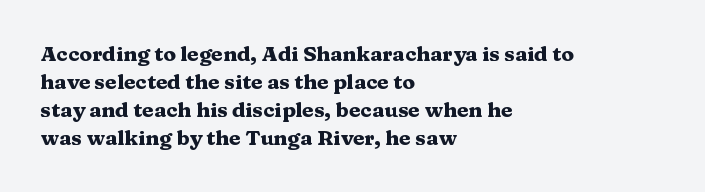
{"italic": "no", "bold": "yes", "underline": "no", "align": "left", "line_spacing": "normal", "line_spacing_ratio": 1.34, "letter_spacing": "normal", "letter_spacing_em": 0.0, "glyph_px": 21}
